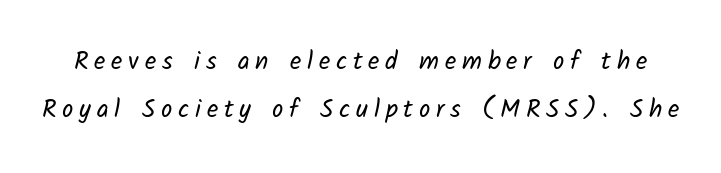
Q: Is the text bold? A: No.
Q: Is the text underlined? A: No.
Q: Is the spacing between letters normal or unusually wide? A: Unusually wide.
Q: Is the spacing between lines tight, normal or loose? A: Loose.
